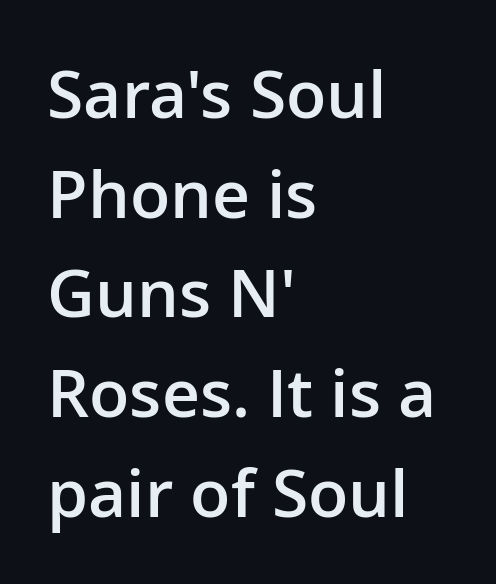
This rendering uses left alignment, leaving the right contour irregular. The face used here is proportionally spaced, like ordinary book or web type. A typesetter would mark this as roman, not italic. Short note: letters normally spaced.
